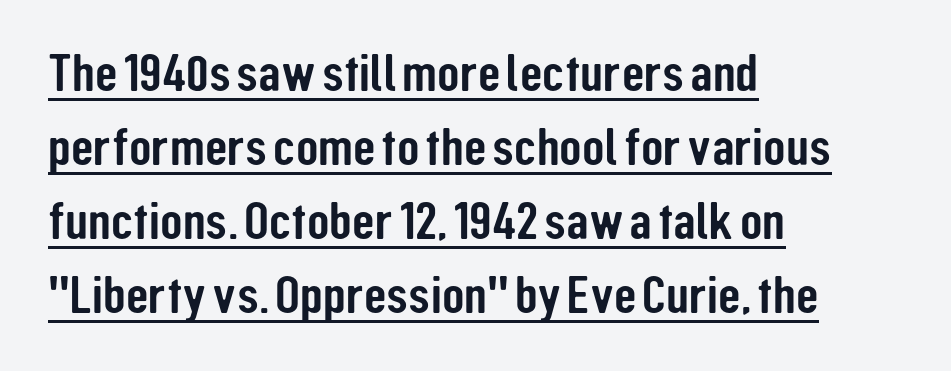
The image shows 52 px condensed sans-serif type, upright; set left-aligned, normal line spacing (1.42x), normal letter spacing, underlined; low stroke contrast and a medium x-height.
